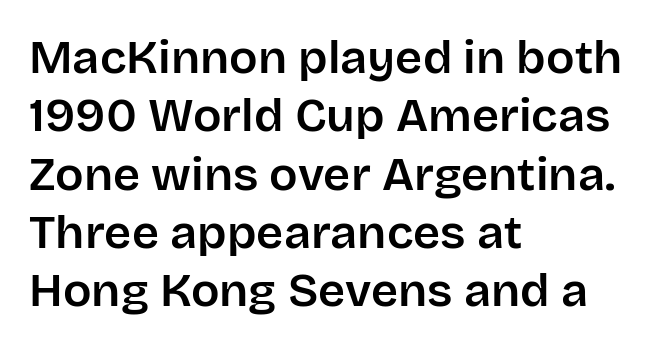
Q: Is the text italic (slanted)? A: No, it is upright.
Q: Is the typeface a serif or a sans-serif typeface? A: Sans-serif.
Q: Is the text underlined? A: No.
Q: How is the paragraph aligned? A: Left-aligned.
Q: Is the spacing between letters normal or unusually wide? A: Normal.
Q: Width (condensed, normal, or wide)? A: Normal.
Q: Stroke contrast? A: Low.
Q: x-height? A: Large.
Q: Monospaced? A: No.
